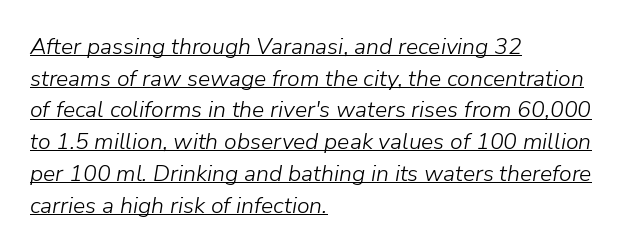
Quick note: interline space is typical. What decoration does the sample have? An underline. Short note: letters normally spaced. The passage shown leans; its letterforms are oblique. The cut favours lightness, reaching ordinary text weight at its darkest.
